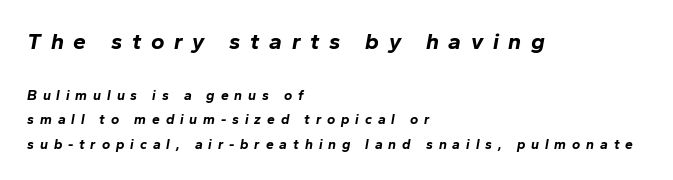
Looking at the ascenders, they clearly lean. These lines stack with their left ends in a neat column. This layout puts the oversized block above and the modest block below. Each glyph is drawn with heavy, bold strokes. Bare-footed words on every line. The tracking jumps out immediately: characters are airy and widely separated.
